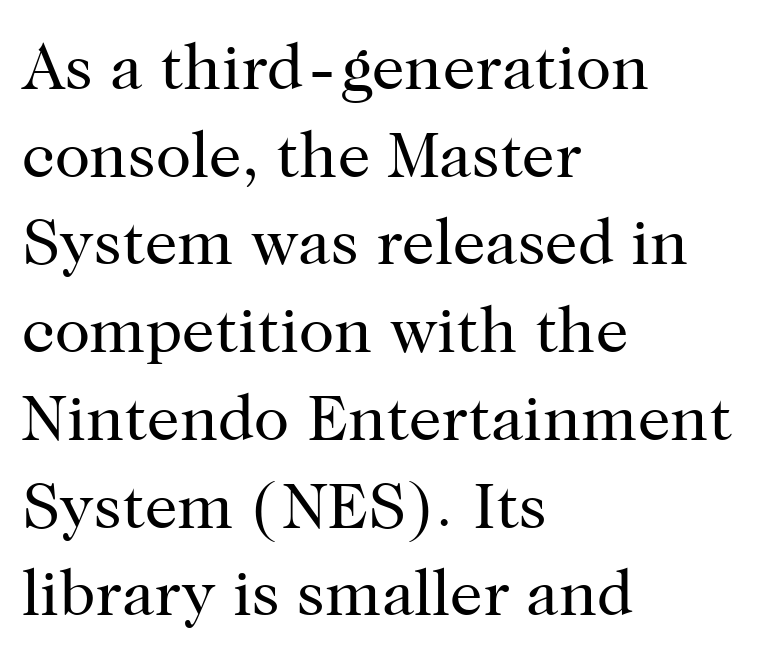
Q: Is the text bold? A: No.
Q: Is the text italic (slanted)? A: No, it is upright.
Q: Is the typeface a serif or a sans-serif typeface? A: Serif.
Q: Is the text underlined? A: No.
Q: How is the paragraph aligned? A: Left-aligned.
Q: Is the spacing between letters normal or unusually wide? A: Normal.
Q: Is the spacing between lines tight, normal or loose? A: Normal.
Q: Width (condensed, normal, or wide)? A: Normal.
Q: Stroke contrast? A: High.
Q: x-height? A: Medium.
Q: Monospaced? A: No.
